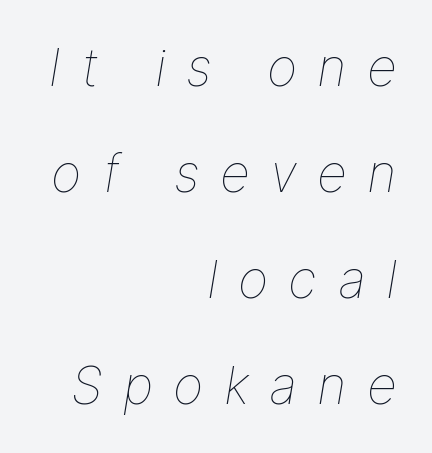
Q: Is the text bold? A: No.
Q: Is the text italic (slanted)? A: Yes, it leans right by about 9 degrees.
Q: Is the text underlined? A: No.
Q: How is the paragraph aligned? A: Right-aligned.
Q: Is the spacing between letters normal or unusually wide? A: Unusually wide.
Q: Is the spacing between lines tight, normal or loose? A: Loose.
Q: Width (condensed, normal, or wide)? A: Normal.
Q: Stroke contrast? A: Low.
Q: x-height? A: Medium.
Q: Monospaced? A: No.
